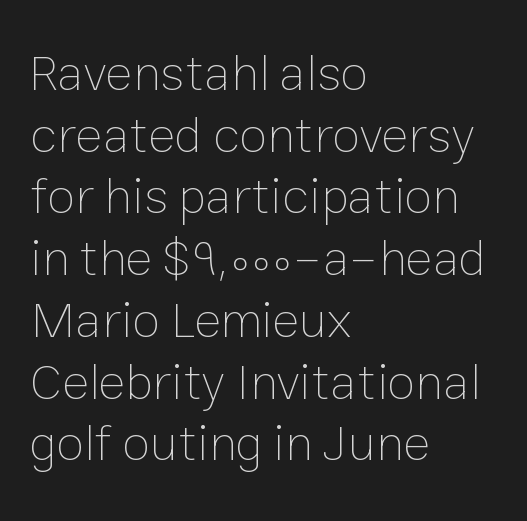
{"italic": "no", "bold": "no", "weight": "thin", "width": "normal", "stroke_contrast": "low", "x_height": "medium", "monospaced": "no", "underline": "no", "align": "left", "line_spacing_ratio": 1.21, "letter_spacing": "normal", "letter_spacing_em": 0.0, "glyph_px": 51}
